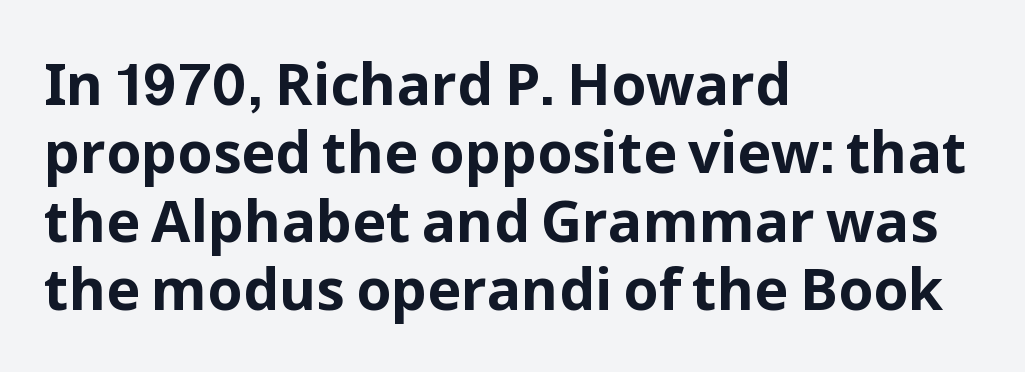
{"serif": "no", "italic": "no", "bold": "yes", "weight": "bold", "width": "normal", "stroke_contrast": "low", "x_height": "medium", "monospaced": "no", "underline": "no", "align": "left", "line_spacing_ratio": 1.2, "letter_spacing": "normal", "letter_spacing_em": 0.0, "glyph_px": 57}
